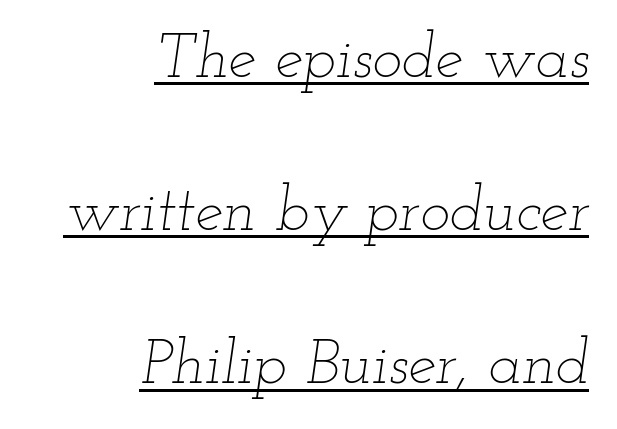
The image shows 63 px thin, wide type, italic (leaning right); set right-aligned, loose line spacing (2.43x), normal letter spacing, underlined; low stroke contrast and a small x-height.
